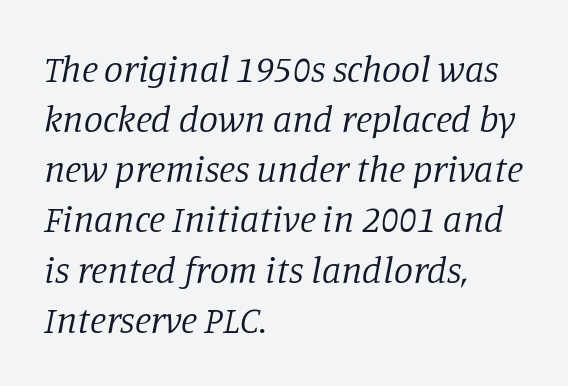
The image shows 38 px regular-weight serif type, italic (leaning right); set left-aligned, normal line spacing (1.32x), normal letter spacing, not underlined; low stroke contrast and a large x-height.
